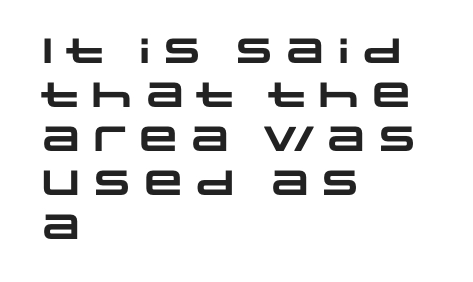
All the whitespace from short lines collects on the right. Is this a fixed-width face? No — the glyphs have proportional, varying widths. The passage shown is emphatically bold. Normally led — the rows are evenly, conventionally spaced. Only glyphs here, with clear space below each row.
